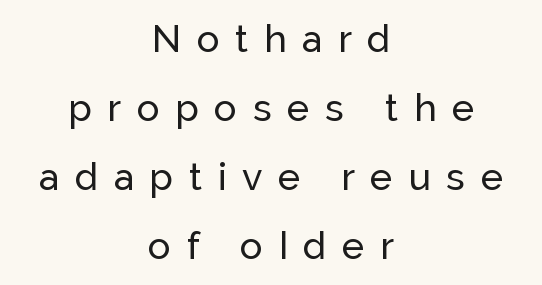
The image shows 38 px sans-serif type, upright; set centered, line spacing 1.82x, unusually wide letter spacing (+0.41 em), not underlined; low stroke contrast and a medium x-height.
